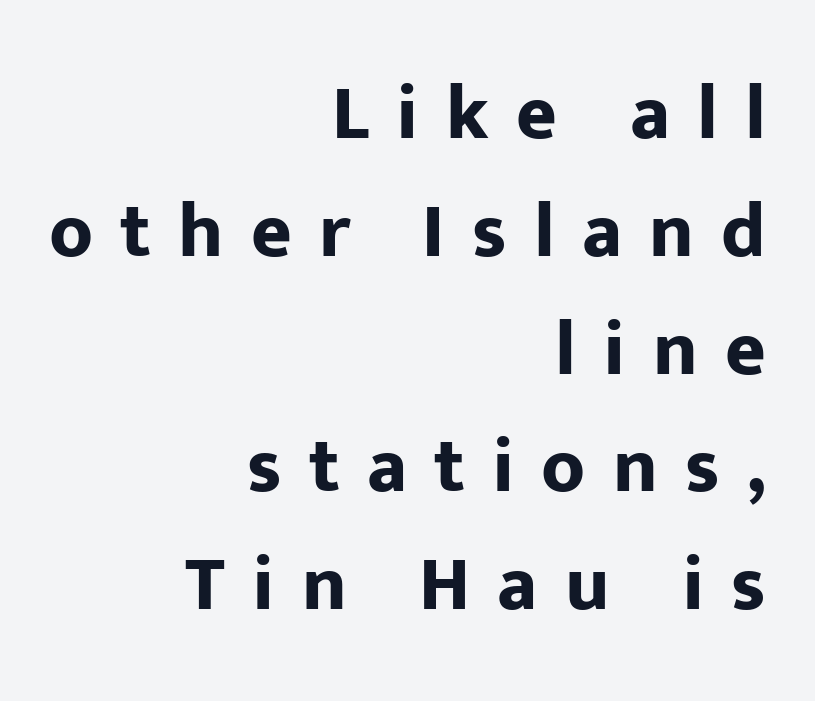
Notice how descenders clear the ascenders below comfortably — that's standard leading. Do the letters lean? They stand straight. The ragged edge is on the left, which tells us the setting is flush right. The rendering uses natural spacing where letterforms have individual widths.
